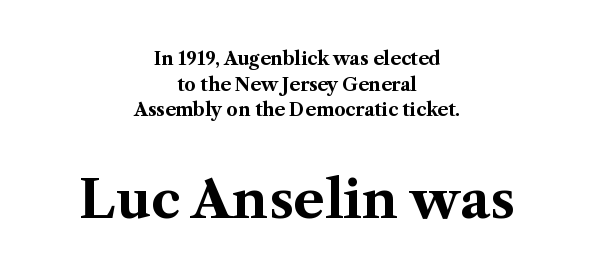
The image shows 53 px bold serif type, upright; set centered, normal line spacing (1.42x), normal letter spacing, not underlined; the second (bottom) block is 2.94x larger; medium stroke contrast and a medium x-height.
